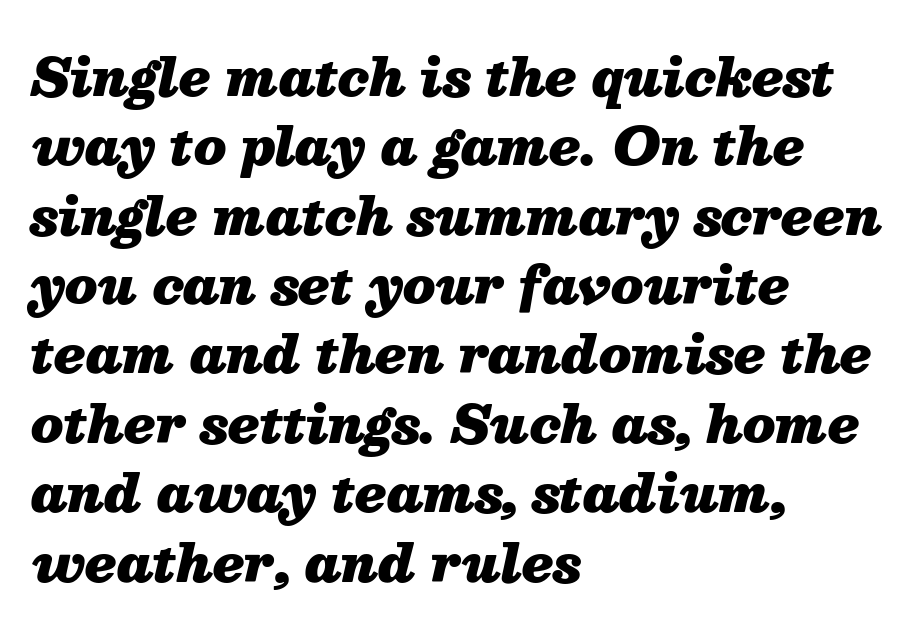
The image shows 51 px heavy type, italic (leaning right); set left-aligned, normal line spacing (1.36x), normal letter spacing, not underlined; medium stroke contrast and a medium x-height.
